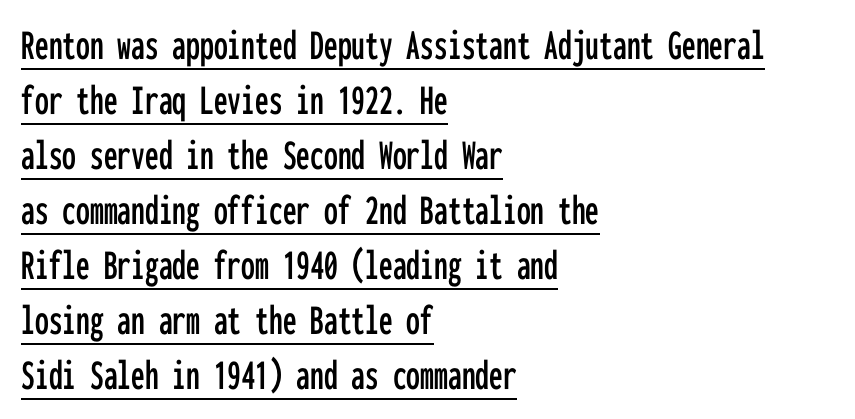
{"serif": "no", "italic": "no", "width": "condensed", "stroke_contrast": "low", "x_height": "medium", "monospaced": "yes", "underline": "yes", "align": "left", "line_spacing": "normal", "line_spacing_ratio": 1.25, "letter_spacing": "normal", "letter_spacing_em": 0.0, "glyph_px": 44}
